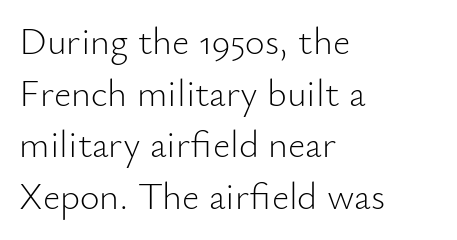
{"serif": "no", "italic": "no", "bold": "no", "weight": "light", "width": "normal", "stroke_contrast": "low", "x_height": "small", "monospaced": "no", "underline": "no", "align": "left", "line_spacing": "normal", "line_spacing_ratio": 1.36, "letter_spacing": "normal", "letter_spacing_em": 0.0, "glyph_px": 38}
